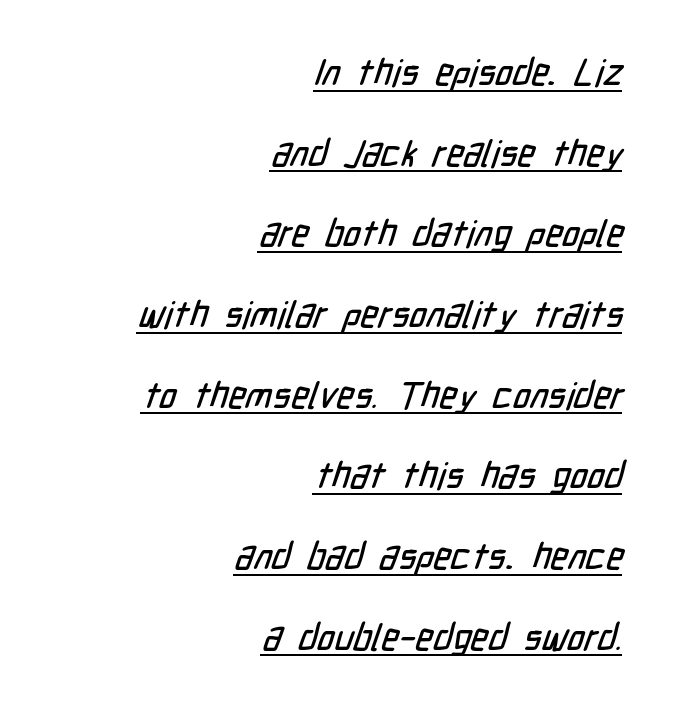
{"serif": "no", "width": "condensed", "stroke_contrast": "low", "x_height": "medium", "monospaced": "no", "underline": "yes", "align": "right", "line_spacing": "loose", "line_spacing_ratio": 2.18, "letter_spacing": "normal", "letter_spacing_em": 0.0, "glyph_px": 37}
